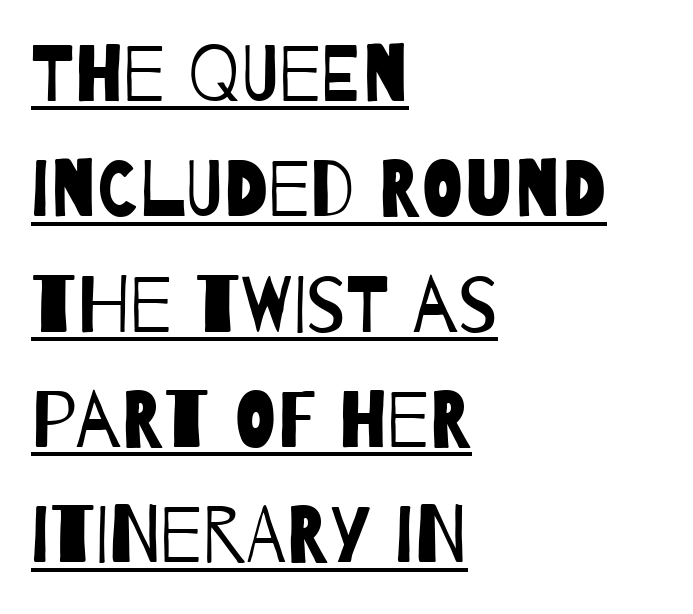
{"serif": "no", "bold": "no", "weight": "regular", "width": "condensed", "stroke_contrast": "low", "x_height": "large", "monospaced": "no", "underline": "yes", "align": "left", "line_spacing": "normal", "line_spacing_ratio": 1.46, "letter_spacing": "normal", "letter_spacing_em": 0.0, "glyph_px": 79}
